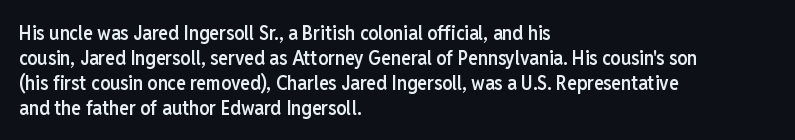
Q: Is the text bold? A: Semi-bold.
Q: Is the text italic (slanted)? A: No, it is upright.
Q: Is the text underlined? A: No.
Q: How is the paragraph aligned? A: Left-aligned.
Q: Is the spacing between letters normal or unusually wide? A: Normal.
Q: Is the spacing between lines tight, normal or loose? A: Normal.
